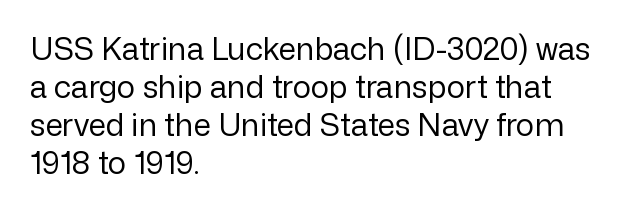
Q: Is the text bold? A: No.
Q: Is the text italic (slanted)? A: No, it is upright.
Q: Is the typeface a serif or a sans-serif typeface? A: Sans-serif.
Q: Is the text underlined? A: No.
Q: How is the paragraph aligned? A: Left-aligned.
Q: Is the spacing between letters normal or unusually wide? A: Normal.
Q: Width (condensed, normal, or wide)? A: Normal.
Q: Stroke contrast? A: Low.
Q: x-height? A: Medium.
Q: Monospaced? A: No.
